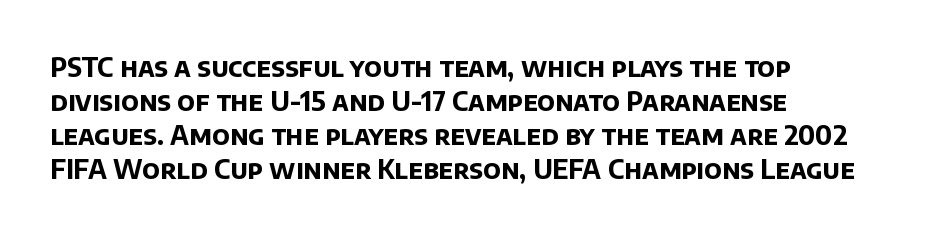
The image shows 26 px bold type; set left-aligned, normal line spacing (1.31x), normal letter spacing, not underlined.
